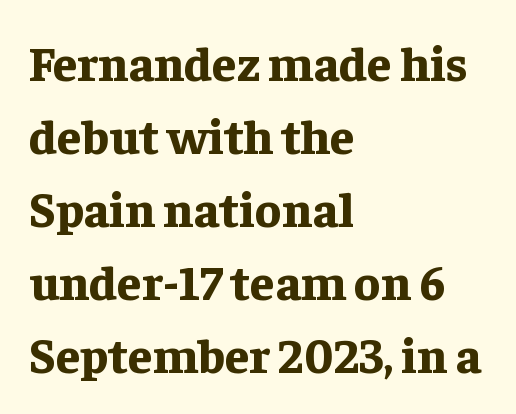
Q: Is the text bold? A: Yes.
Q: Is the text italic (slanted)? A: No, it is upright.
Q: Is the typeface a serif or a sans-serif typeface? A: Serif.
Q: Is the text underlined? A: No.
Q: How is the paragraph aligned? A: Left-aligned.
Q: Is the spacing between letters normal or unusually wide? A: Normal.
Q: Is the spacing between lines tight, normal or loose? A: Normal.
Q: Width (condensed, normal, or wide)? A: Normal.
Q: Stroke contrast? A: Low.
Q: x-height? A: Medium.
Q: Monospaced? A: No.
